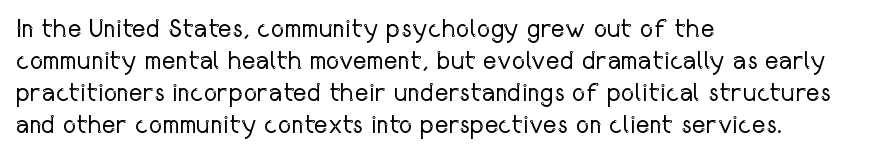
The image shows 26 px text type, upright; set left-aligned, line spacing 1.23x, normal letter spacing, not underlined.
